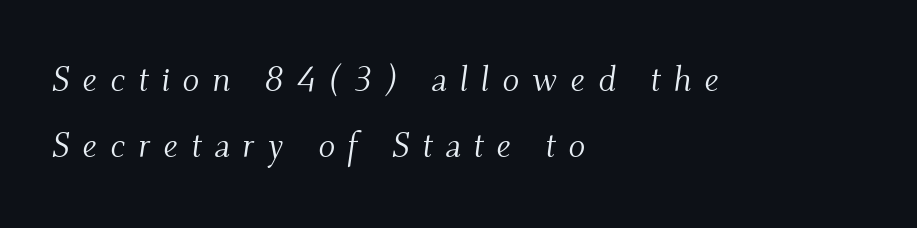
{"serif": "yes", "italic": "yes", "lean": "right", "slant_degrees": 9, "bold": "no", "weight": "light", "width": "normal", "stroke_contrast": "medium", "x_height": "small", "monospaced": "no", "underline": "no", "align": "left", "line_spacing": "loose", "line_spacing_ratio": 1.9, "letter_spacing": "wide", "letter_spacing_em": 0.36, "glyph_px": 35}
